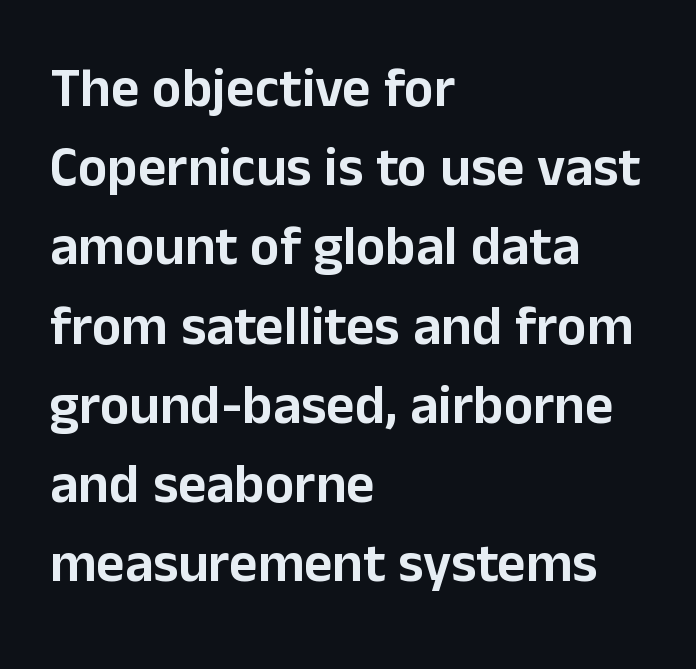
The image shows 55 px sans-serif type, upright; set left-aligned, normal line spacing (1.44x), normal letter spacing, not underlined; low stroke contrast and a medium x-height.
